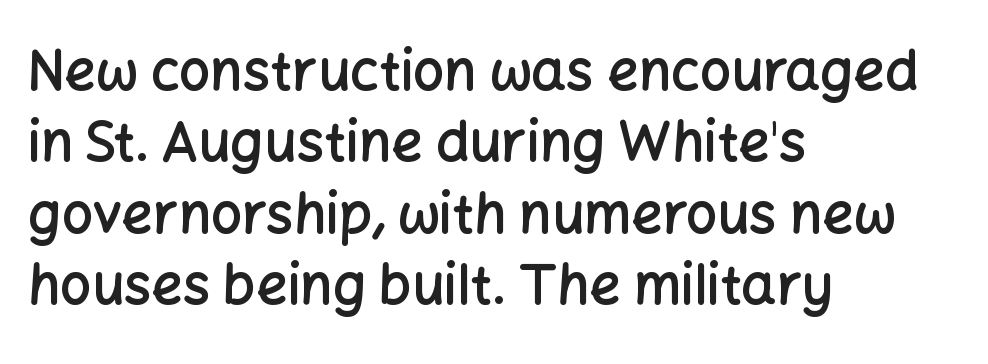
The image shows 55 px semibold sans-serif type, upright; set left-aligned, normal line spacing (1.3x), normal letter spacing, not underlined; low stroke contrast and a medium x-height.
